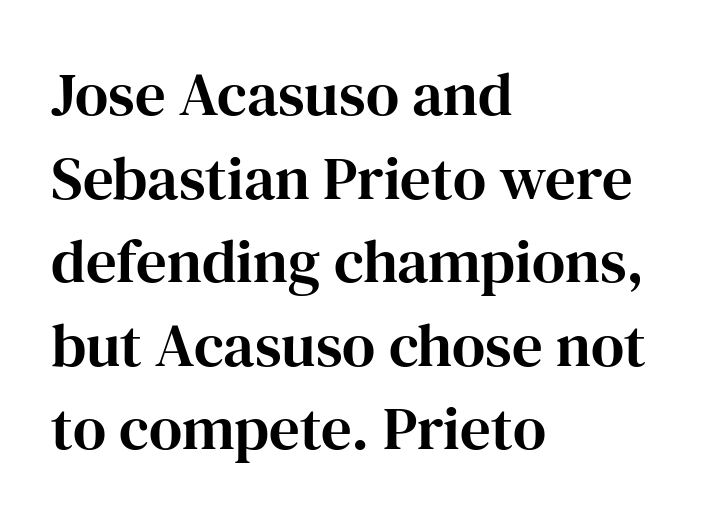
Old-style or modern, the face here clearly has serifs. The text block is weighted toward the left margin, trailing off unevenly rightward. Is there any slant? The stems are plumb. A normal amount of white space separates one row of letters from the next. Letter spacing: default.
